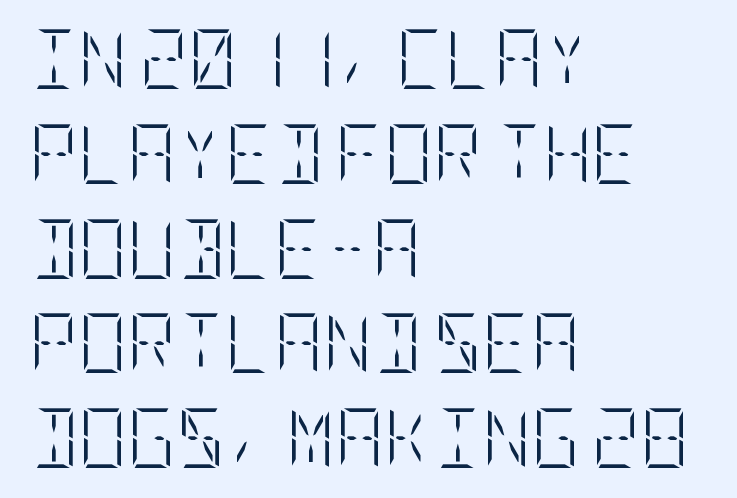
{"italic": "no", "bold": "no", "weight": "light", "width": "condensed", "stroke_contrast": "low", "x_height": "large", "underline": "no", "align": "left", "line_spacing": "normal", "line_spacing_ratio": 1.58, "letter_spacing": "normal", "letter_spacing_em": 0.0, "glyph_px": 60}
